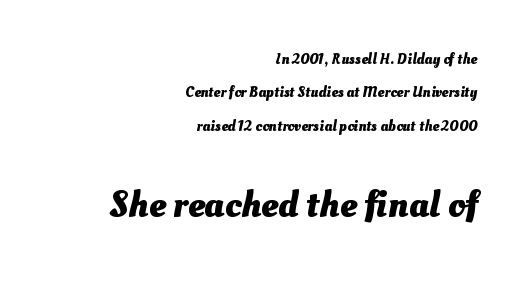
Q: Is the text bold? A: Yes.
Q: Is the text underlined? A: No.
Q: How is the paragraph aligned? A: Right-aligned.
Q: Is the spacing between letters normal or unusually wide? A: Normal.
Q: Is the spacing between lines tight, normal or loose? A: Loose.
Q: Which block of text is set in a larger size, the first (top) or the second (bottom)? A: The second (bottom) one.
Q: Width (condensed, normal, or wide)? A: Normal.
Q: Stroke contrast? A: Medium.
Q: x-height? A: Small.
Q: Monospaced? A: No.
